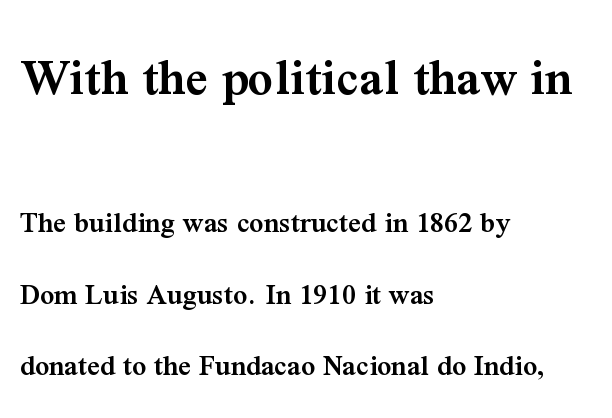
The image shows 55 px semibold serif type, upright; set left-aligned, loose line spacing (2.3x), normal letter spacing, not underlined; the first (top) block is 1.77x larger; medium stroke contrast and a medium x-height.
